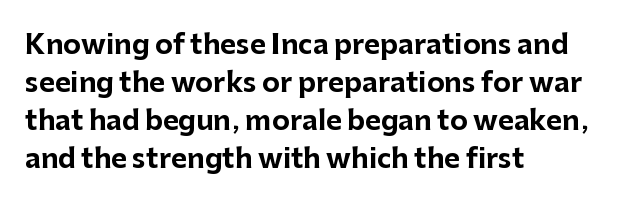
Nothing unusual about the tracking: characters are spaced as the font intends. Glance below the letters and you will spot only blank space. Designer's note — italics off, roman on. Alignment: flush left.
